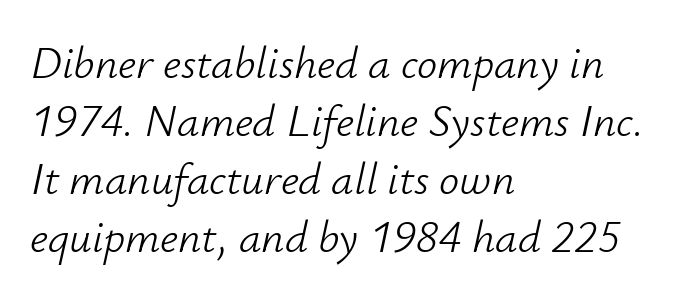
The image shows 45 px light type, italic (leaning right); set left-aligned, normal line spacing (1.29x), normal letter spacing, not underlined; low stroke contrast and a small x-height.
